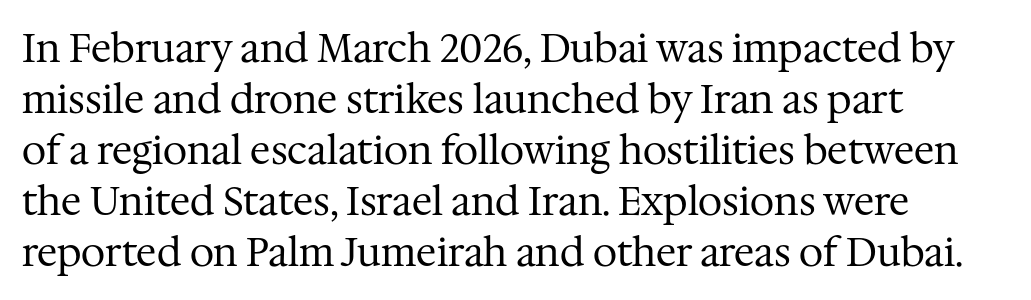
Q: Is the text bold? A: No.
Q: Is the text italic (slanted)? A: No, it is upright.
Q: Is the typeface a serif or a sans-serif typeface? A: Serif.
Q: Is the text underlined? A: No.
Q: How is the paragraph aligned? A: Left-aligned.
Q: Is the spacing between letters normal or unusually wide? A: Normal.
Q: Is the spacing between lines tight, normal or loose? A: Normal.
Q: Width (condensed, normal, or wide)? A: Normal.
Q: Stroke contrast? A: Medium.
Q: x-height? A: Medium.
Q: Monospaced? A: No.
